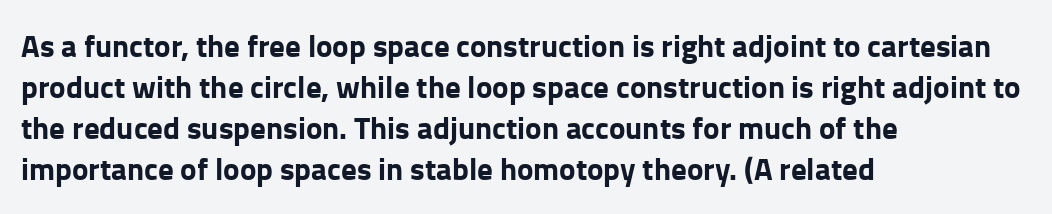
The image shows 31 px bold sans-serif type, upright; set left-aligned, normal line spacing (1.32x), normal letter spacing, not underlined; low stroke contrast and a medium x-height.
